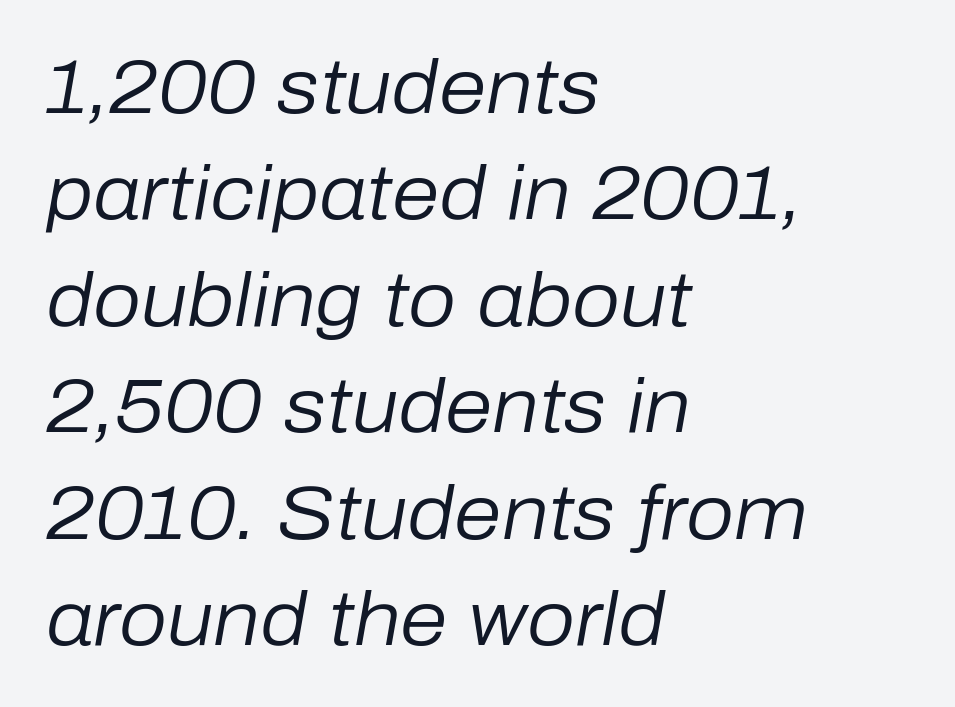
Q: Is the text bold? A: No.
Q: Is the text italic (slanted)? A: Yes, it leans right by about 10 degrees.
Q: Is the text underlined? A: No.
Q: How is the paragraph aligned? A: Left-aligned.
Q: Is the spacing between letters normal or unusually wide? A: Normal.
Q: Is the spacing between lines tight, normal or loose? A: Normal.
Q: Width (condensed, normal, or wide)? A: Normal.
Q: Stroke contrast? A: Low.
Q: x-height? A: Medium.
Q: Monospaced? A: No.
